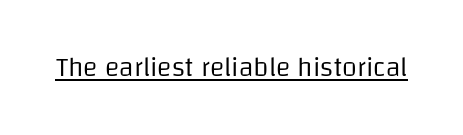
The image shows 27 px text type, upright; set normal letter spacing, underlined.
